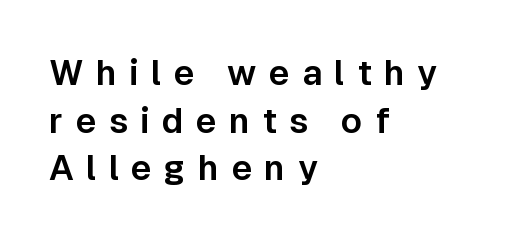
A typesetter would call this leading conventional body-copy spacing. Each letter keeps its own natural width here, so spacing adapts to shape. No feet cap the strokes, marking this as sans-serif type. The passage shown is not underscored anywhere.
